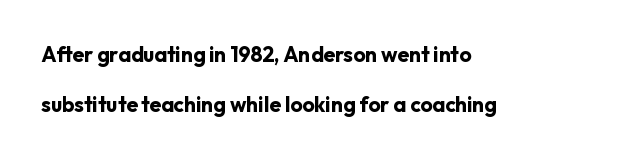
Decoration check: the copy has no underline. Tall strokes in this sample are plumb rather than angled. The letters sit at their default tracking, neither squeezed nor spread. Notice how the passage keeps a crisp vertical edge on the left only.
